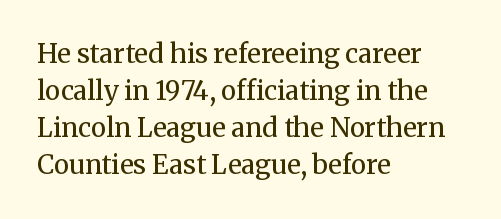
The image shows 26 px text type, upright; set left-aligned, normal line spacing (1.42x), normal letter spacing, not underlined.
